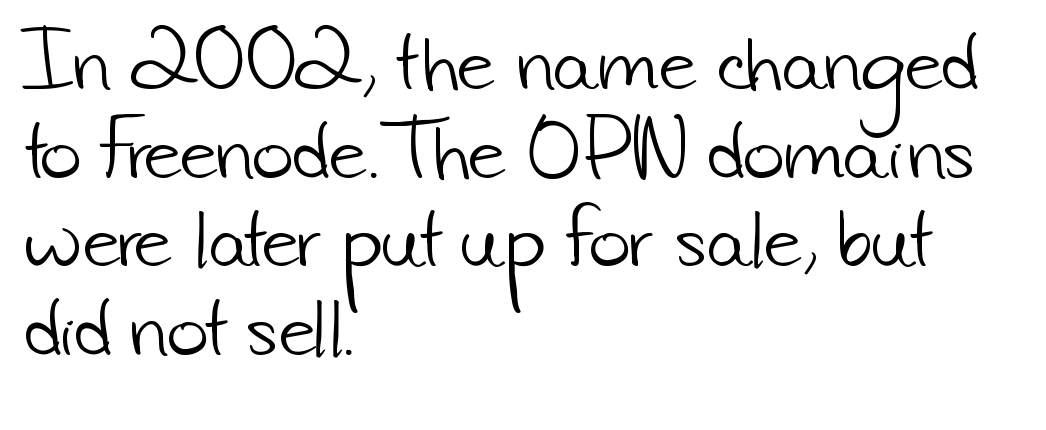
Q: Is the text bold? A: No.
Q: Is the typeface a serif or a sans-serif typeface? A: Sans-serif.
Q: Is the text underlined? A: No.
Q: How is the paragraph aligned? A: Left-aligned.
Q: Is the spacing between letters normal or unusually wide? A: Normal.
Q: Is the spacing between lines tight, normal or loose? A: Normal.
Q: Width (condensed, normal, or wide)? A: Normal.
Q: Stroke contrast? A: Low.
Q: x-height? A: Small.
Q: Monospaced? A: No.
